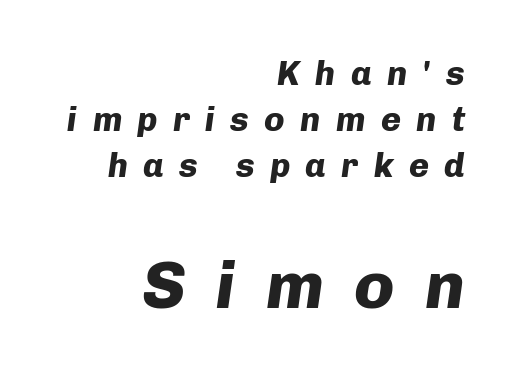
Q: Is the text bold? A: Yes.
Q: Is the text italic (slanted)? A: Yes, it leans right by about 8 degrees.
Q: Is the text underlined? A: No.
Q: How is the paragraph aligned? A: Right-aligned.
Q: Is the spacing between letters normal or unusually wide? A: Unusually wide.
Q: Is the spacing between lines tight, normal or loose? A: Normal.
Q: Which block of text is set in a larger size, the first (top) or the second (bottom)? A: The second (bottom) one.
Q: Width (condensed, normal, or wide)? A: Normal.
Q: Stroke contrast? A: Low.
Q: x-height? A: Medium.
Q: Monospaced? A: No.
